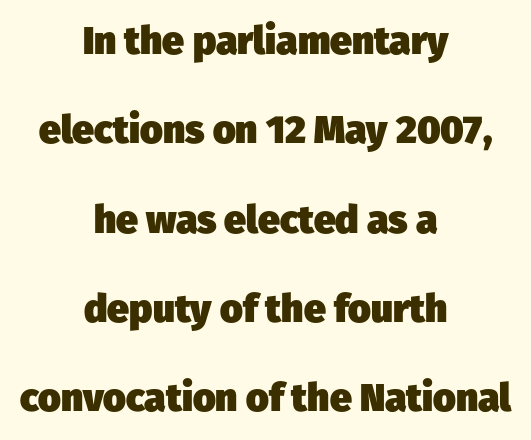
Q: Is the text bold? A: Yes.
Q: Is the typeface a serif or a sans-serif typeface? A: Sans-serif.
Q: Is the text underlined? A: No.
Q: How is the paragraph aligned? A: Centered.
Q: Is the spacing between letters normal or unusually wide? A: Normal.
Q: Is the spacing between lines tight, normal or loose? A: Loose.
Q: Width (condensed, normal, or wide)? A: Normal.
Q: Stroke contrast? A: Low.
Q: x-height? A: Medium.
Q: Monospaced? A: No.
